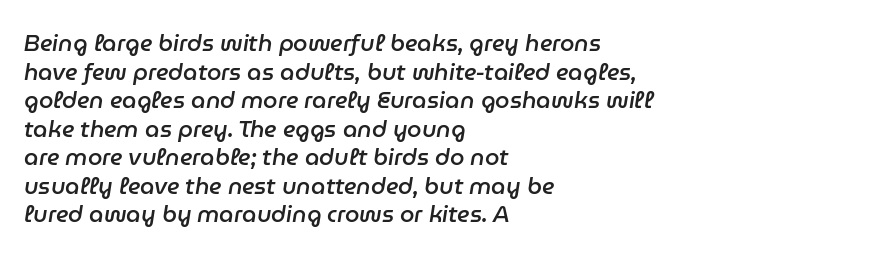
You could call the tracking neutral — neither tight nor loose. Each glyph is drawn with semibold strokes, heavier than normal yet not fully bold. The face used here has a pronounced slope to its letters. Check under the words: just untouched page. Casual observation: everything's shoved over to the left.
